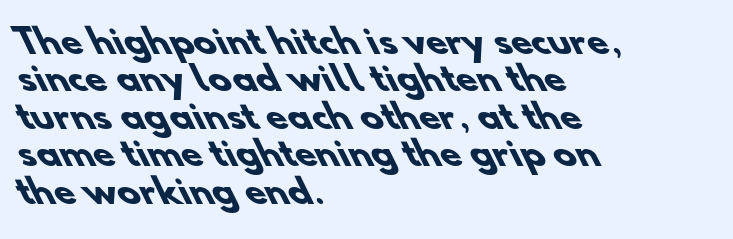
The image shows 34 px heavy sans-serif type; set left-aligned, tight line spacing (1.1x), normal letter spacing, not underlined; low stroke contrast and a small x-height.
